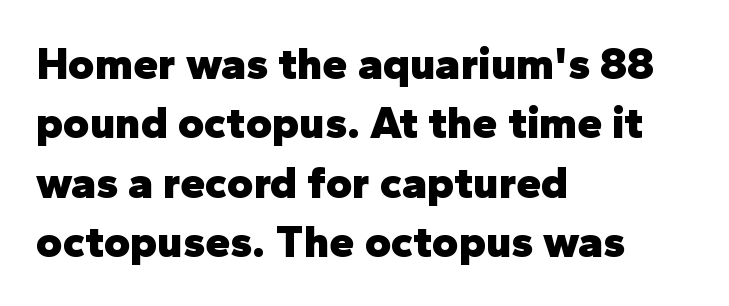
A bare baseline throughout the passage. Caption: multi-line text, flush left, ragged right. Is this a fixed-width face? No — the glyphs have proportional, varying widths. The passage shown is emphatically bold. Every stem runs plumb, perpendicular to the baseline. The passage shown is typeset with a sans-serif family.
